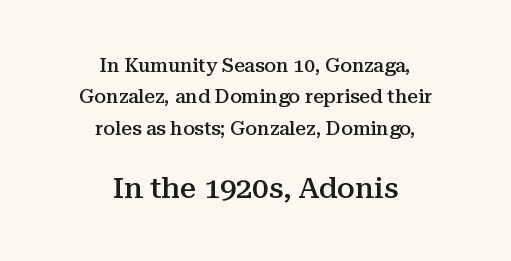
{"serif": "yes", "italic": "no", "bold": "semi", "weight": "semibold", "width": "normal", "stroke_contrast": "medium", "x_height": "medium", "monospaced": "no", "underline": "no", "align": "center", "line_spacing": "normal", "line_spacing_ratio": 1.65, "letter_spacing": "normal", "letter_spacing_em": 0.0, "larger_block": "second", "size_ratio": 1.53, "glyph_px": 29}
